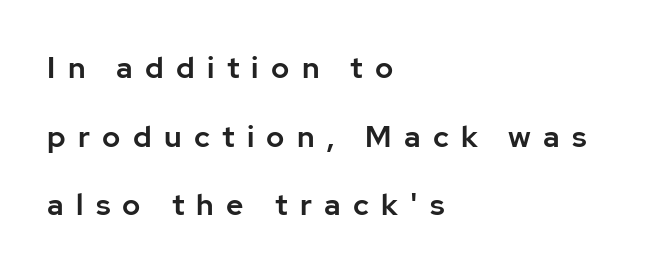
{"serif": "no", "italic": "no", "width": "normal", "stroke_contrast": "low", "x_height": "medium", "monospaced": "no", "underline": "no", "align": "left", "line_spacing": "loose", "line_spacing_ratio": 2.29, "letter_spacing": "wide", "letter_spacing_em": 0.41, "glyph_px": 30}
